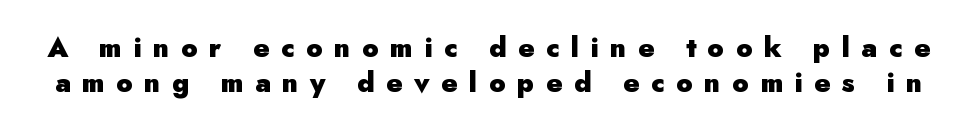
Q: Is the text bold? A: Yes.
Q: Is the text italic (slanted)? A: No, it is upright.
Q: Is the text underlined? A: No.
Q: Is the spacing between letters normal or unusually wide? A: Unusually wide.
Q: Is the spacing between lines tight, normal or loose? A: Normal.
